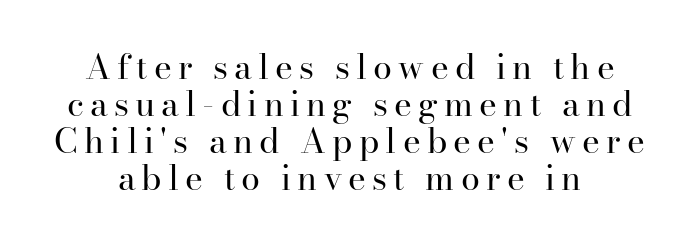
Q: Is the text bold? A: No.
Q: Is the text italic (slanted)? A: No, it is upright.
Q: Is the typeface a serif or a sans-serif typeface? A: Serif.
Q: Is the text underlined? A: No.
Q: Is the spacing between lines tight, normal or loose? A: Tight.
Q: Width (condensed, normal, or wide)? A: Normal.
Q: Stroke contrast? A: High.
Q: x-height? A: Small.
Q: Monospaced? A: No.
